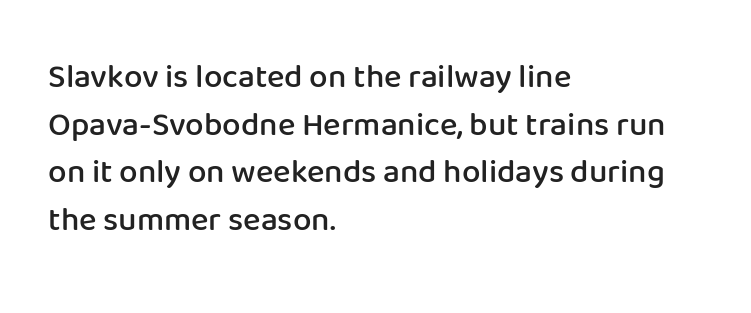
A sans-serif font was chosen for this passage. A semibold gives these letters moderate extra thickness, short of bold. Compared with typical body copy, the letter spacing here is the same. Students, observe: this is what conventionally led text looks like. The specimen reads as upright at a glance.
